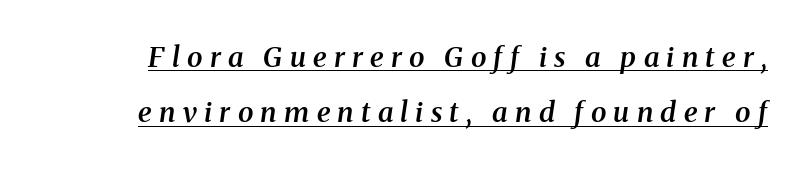
Q: Is the text bold? A: Semi-bold.
Q: Is the text italic (slanted)? A: Yes, it leans right by about 8 degrees.
Q: Is the typeface a serif or a sans-serif typeface? A: Serif.
Q: Is the text underlined? A: Yes.
Q: Is the spacing between letters normal or unusually wide? A: Unusually wide.
Q: Is the spacing between lines tight, normal or loose? A: Loose.
Q: Width (condensed, normal, or wide)? A: Normal.
Q: Stroke contrast? A: Medium.
Q: x-height? A: Medium.
Q: Monospaced? A: No.
